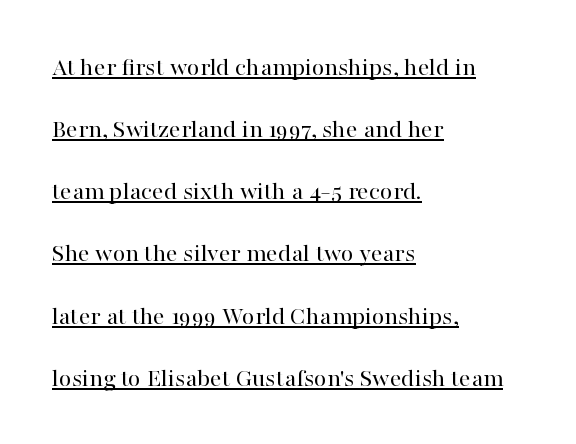
{"italic": "no", "bold": "no", "underline": "yes", "align": "left", "line_spacing": "loose", "line_spacing_ratio": 2.39, "letter_spacing": "normal", "letter_spacing_em": 0.0, "glyph_px": 26}
